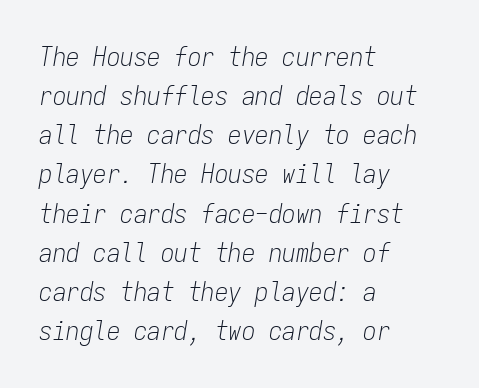
{"italic": "yes", "lean": "right", "slant_degrees": 9, "bold": "no", "underline": "no", "align": "left", "line_spacing": "normal", "line_spacing_ratio": 1.45, "letter_spacing": "normal", "letter_spacing_em": 0.0, "glyph_px": 27}
